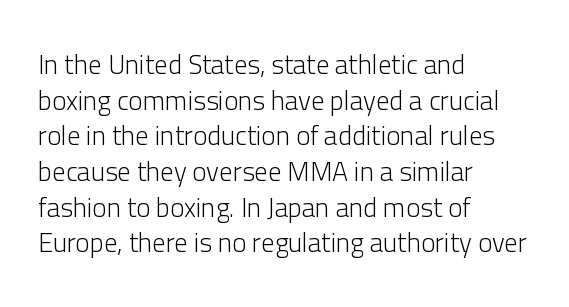
Notice how descenders clear the ascenders below comfortably — that's standard leading. Rule under the text: the space is simply empty. This rendering uses left alignment, leaving the right contour irregular. The type sits square on the baseline with zero lean. The font sits on the lighter half of the weight spectrum, regular included. The gaps between neighbouring characters are ordinary and unremarkable.
